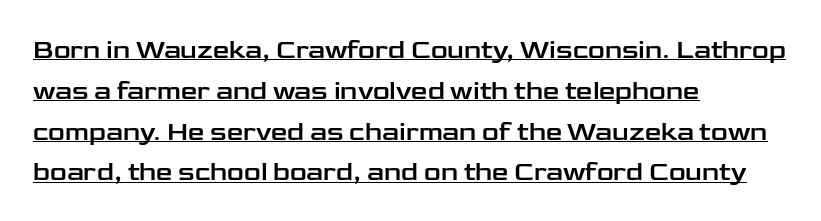
The image shows 26 px text type, upright; set left-aligned, normal line spacing (1.57x), normal letter spacing, underlined.
